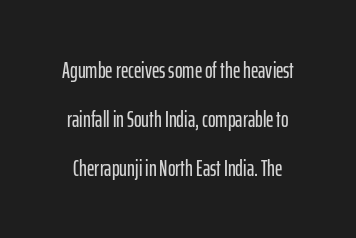
{"italic": "no", "underline": "no", "line_spacing": "loose", "line_spacing_ratio": 2.12, "letter_spacing": "normal", "letter_spacing_em": 0.0, "glyph_px": 23}
